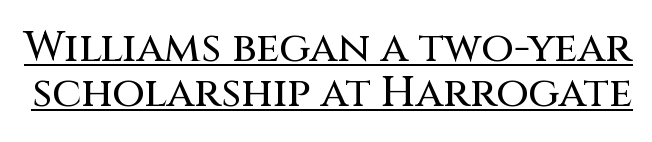
{"serif": "no", "italic": "no", "width": "normal", "stroke_contrast": "medium", "x_height": "large", "monospaced": "no", "underline": "yes", "line_spacing": "tight", "line_spacing_ratio": 1.06, "letter_spacing": "normal", "letter_spacing_em": 0.0, "glyph_px": 42}
